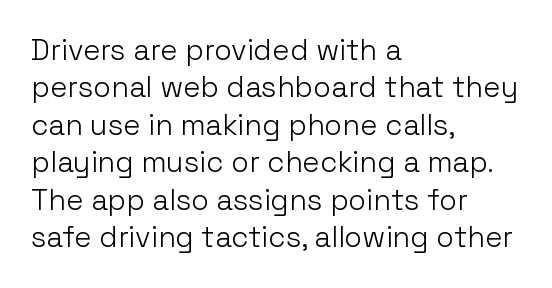
Q: Is the text bold? A: No.
Q: Is the text italic (slanted)? A: No, it is upright.
Q: Is the typeface a serif or a sans-serif typeface? A: Sans-serif.
Q: Is the text underlined? A: No.
Q: How is the paragraph aligned? A: Left-aligned.
Q: Is the spacing between letters normal or unusually wide? A: Normal.
Q: Is the spacing between lines tight, normal or loose? A: Normal.
Q: Width (condensed, normal, or wide)? A: Normal.
Q: Stroke contrast? A: Low.
Q: x-height? A: Medium.
Q: Monospaced? A: No.
